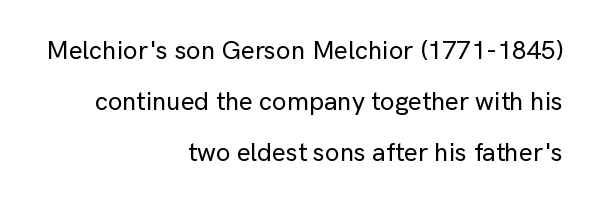
When letters stand straight like this, we call the style roman or upright. Decoration check: the copy has no underline. Notice how the passage keeps a crisp vertical edge on the right only. Baseline-to-baseline distance is far greater than the letter height. The gaps between neighbouring characters are ordinary and unremarkable.
